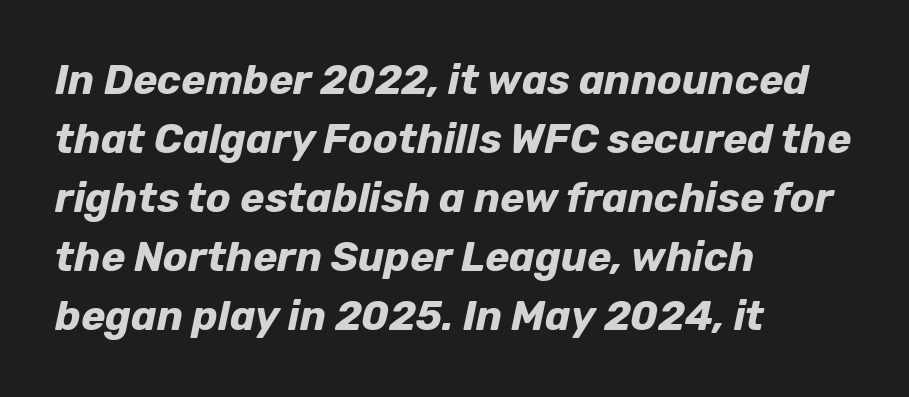
Strong, thick strokes mark this as bold type. Slanted lettering throughout. The area under the type is left untouched. Note the varied advance widths — an 'i' is clearly narrower than an 'm'. Interline gaps are of average width in this sample.
